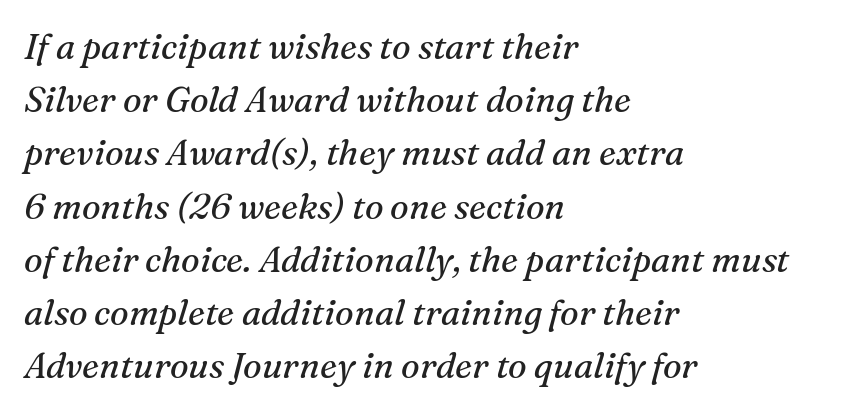
The image shows 35 px regular-weight serif type, italic (leaning right); set left-aligned, normal line spacing (1.52x), normal letter spacing, not underlined; medium stroke contrast and a medium x-height.
